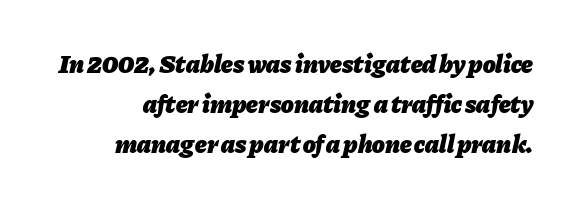
Descenders are the only things crossing below the line. Does the weight exceed regular? Yes, all the way to bold. The glyphs look as if they've been sheared to an angle. One glance says typical: line gaps are just what's usual. Does extra space separate the letters? No, they use regular spacing.
